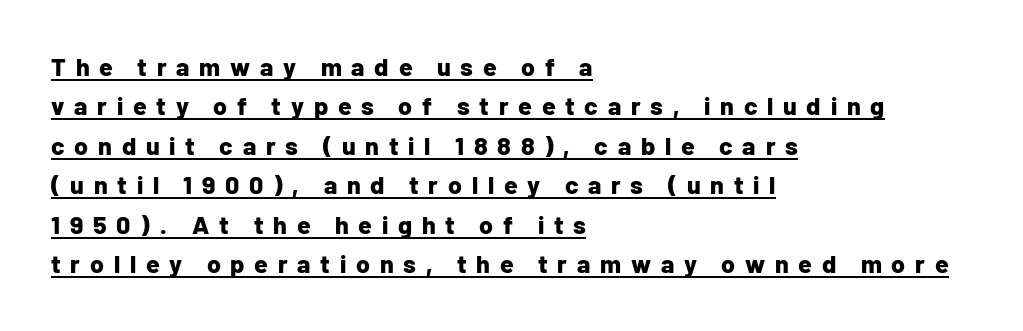
Q: Is the text bold? A: Yes.
Q: Is the text italic (slanted)? A: No, it is upright.
Q: Is the text underlined? A: Yes.
Q: How is the paragraph aligned? A: Left-aligned.
Q: Is the spacing between letters normal or unusually wide? A: Unusually wide.
Q: Is the spacing between lines tight, normal or loose? A: Normal.
